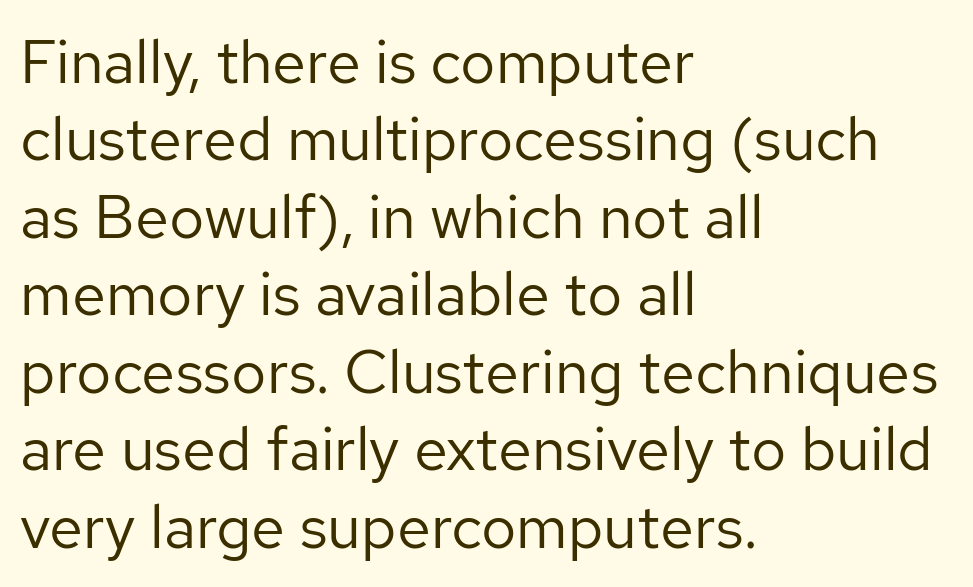
This is the regular roman posture of the typeface. Classification — sans serif. Honestly, there is no underline to notice here at all. Summary of weight: not heavy and not bold. Spacing between characters is what you'd get straight out of the box. Which margin do the lines hug? The left one — the right edge is uneven.
